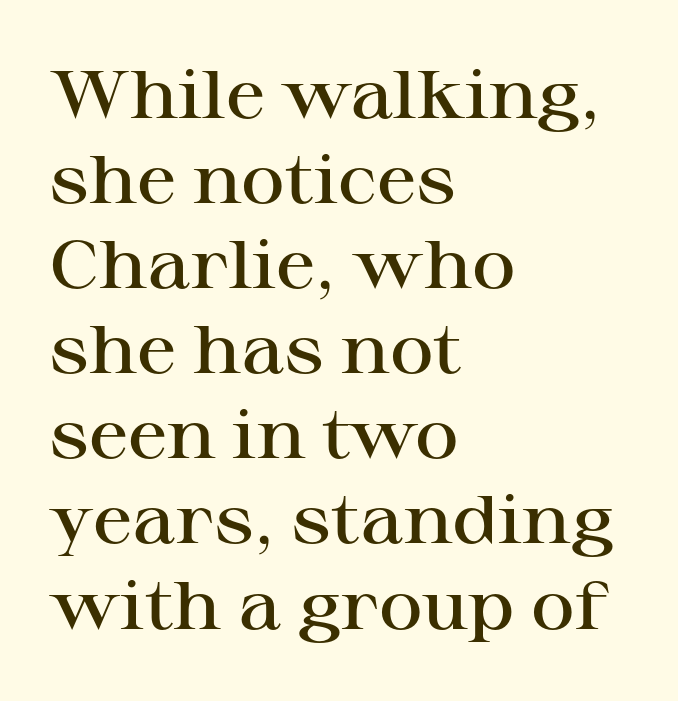
{"serif": "yes", "italic": "no", "bold": "semi", "weight": "semibold", "width": "wide", "stroke_contrast": "high", "x_height": "medium", "monospaced": "no", "underline": "no", "align": "left", "line_spacing": "normal", "line_spacing_ratio": 1.27, "letter_spacing": "normal", "letter_spacing_em": 0.0, "glyph_px": 67}
